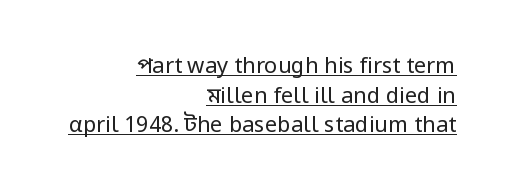
{"italic": "no", "bold": "no", "underline": "yes", "align": "right", "line_spacing": "normal", "line_spacing_ratio": 1.35, "letter_spacing": "normal", "letter_spacing_em": 0.0, "glyph_px": 22}
